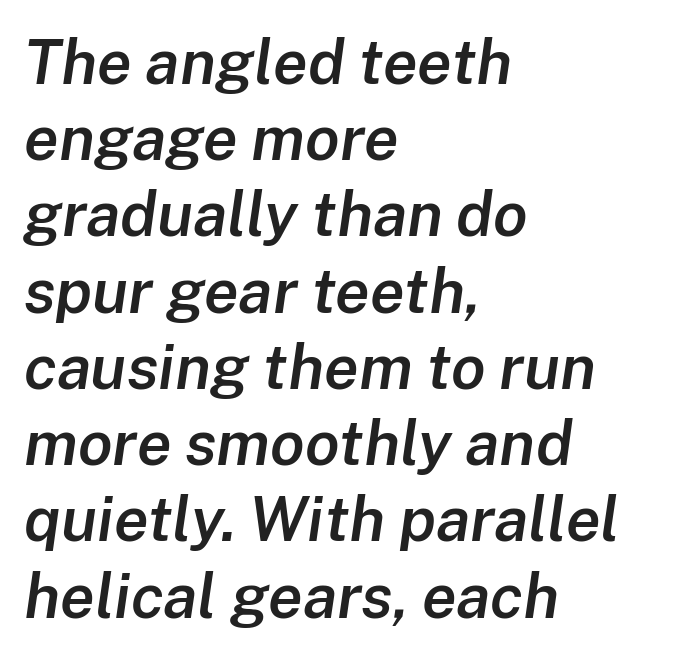
Q: Is the text bold? A: Semi-bold.
Q: Is the text italic (slanted)? A: Yes, it leans right by about 8 degrees.
Q: Is the text underlined? A: No.
Q: How is the paragraph aligned? A: Left-aligned.
Q: Is the spacing between letters normal or unusually wide? A: Normal.
Q: Width (condensed, normal, or wide)? A: Normal.
Q: Stroke contrast? A: Low.
Q: x-height? A: Medium.
Q: Monospaced? A: No.
